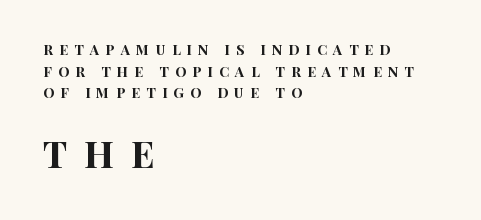
{"serif": "no", "italic": "no", "width": "condensed", "stroke_contrast": "high", "x_height": "large", "monospaced": "no", "underline": "no", "align": "left", "line_spacing": "normal", "line_spacing_ratio": 1.54, "letter_spacing": "wide", "letter_spacing_em": 0.45, "larger_block": "second", "size_ratio": 2.64, "glyph_px": 37}
